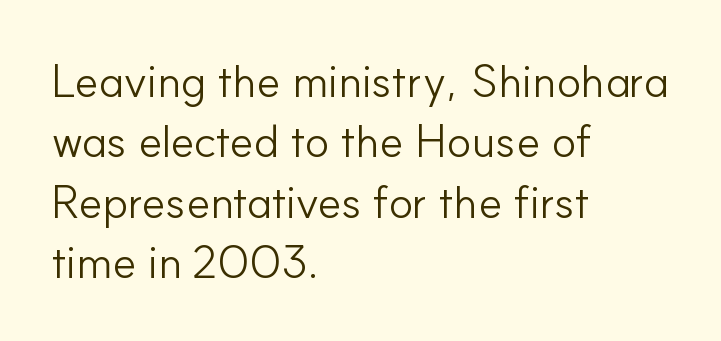
The image shows 46 px light sans-serif type, upright; set left-aligned, normal line spacing (1.31x), normal letter spacing, not underlined; low stroke contrast and a small x-height.
